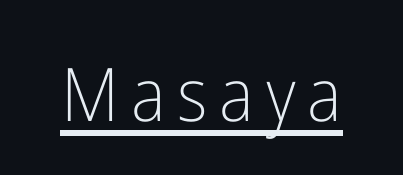
Q: Is the text bold? A: No.
Q: Is the text italic (slanted)? A: No, it is upright.
Q: Is the typeface a serif or a sans-serif typeface? A: Sans-serif.
Q: Is the text underlined? A: Yes.
Q: Width (condensed, normal, or wide)? A: Condensed.
Q: Stroke contrast? A: Low.
Q: x-height? A: Medium.
Q: Monospaced? A: No.
